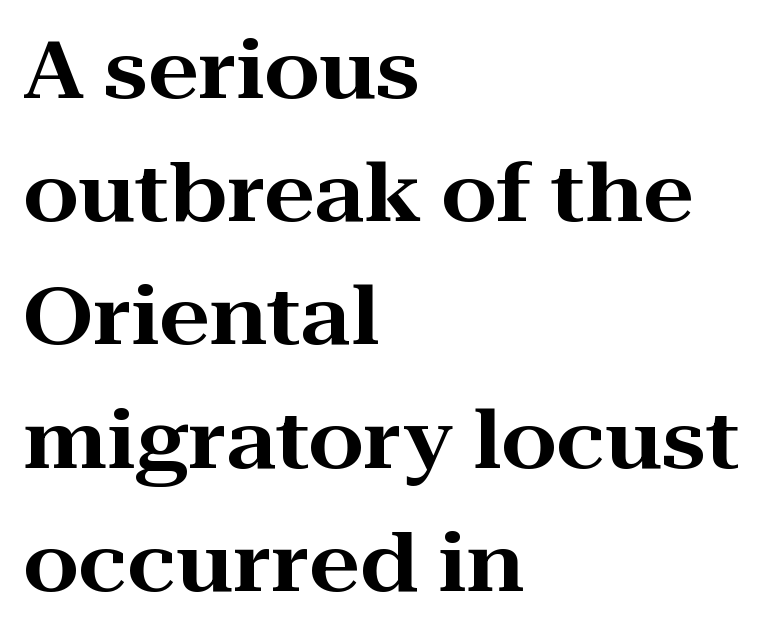
Q: Is the text italic (slanted)? A: No, it is upright.
Q: Is the typeface a serif or a sans-serif typeface? A: Serif.
Q: Is the text underlined? A: No.
Q: How is the paragraph aligned? A: Left-aligned.
Q: Is the spacing between letters normal or unusually wide? A: Normal.
Q: Is the spacing between lines tight, normal or loose? A: Normal.
Q: Width (condensed, normal, or wide)? A: Wide.
Q: Stroke contrast? A: High.
Q: x-height? A: Medium.
Q: Monospaced? A: No.
